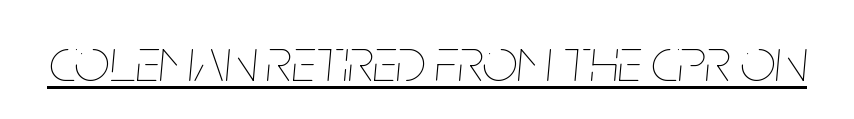
Italic? Definitely — the glyphs are oblique. Looks like regular typesetting: each glyph gets only the width it needs. Like a heading marked for emphasis, these lines bear an underscore. Summary of weight: not heavy and not bold.
